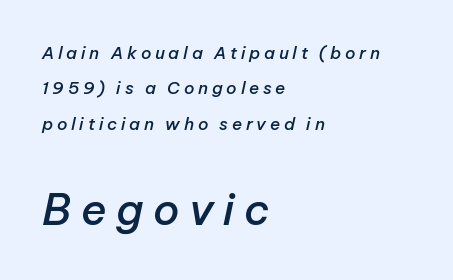
The image shows 43 px semibold type, italic (leaning right); set left-aligned, loose line spacing (2.08x), unusually wide letter spacing (+0.22 em), not underlined; the second (bottom) block is 2.53x larger; low stroke contrast and a medium x-height.
